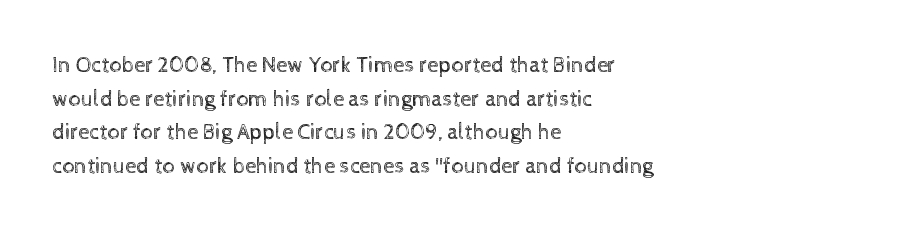
Unbolded letterforms with no extra heft. The letterforms sit shoulder to shoulder at normal distance. Line spacing here is normal. Glance below the letters and you will spot only blank space. Visually the block forms a straight wall on the left and a jagged coastline on the right.
